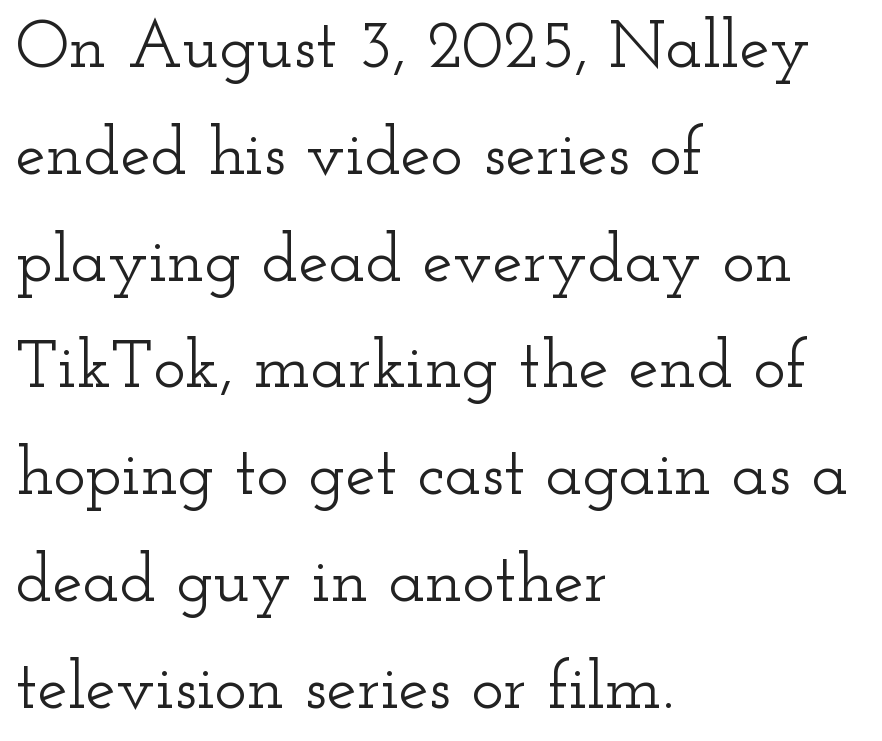
{"serif": "yes", "italic": "no", "width": "wide", "stroke_contrast": "low", "x_height": "small", "monospaced": "no", "underline": "no", "align": "left", "line_spacing": "normal", "line_spacing_ratio": 1.57, "letter_spacing": "normal", "letter_spacing_em": 0.0, "glyph_px": 68}
